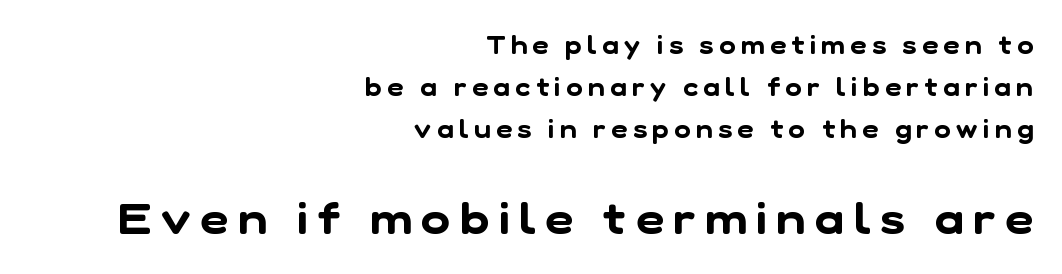
Q: Is the typeface a serif or a sans-serif typeface? A: Sans-serif.
Q: Is the text underlined? A: No.
Q: How is the paragraph aligned? A: Right-aligned.
Q: Is the spacing between letters normal or unusually wide? A: Unusually wide.
Q: Is the spacing between lines tight, normal or loose? A: Normal.
Q: Which block of text is set in a larger size, the first (top) or the second (bottom)? A: The second (bottom) one.
Q: Width (condensed, normal, or wide)? A: Normal.
Q: Stroke contrast? A: Low.
Q: x-height? A: Medium.
Q: Monospaced? A: No.
